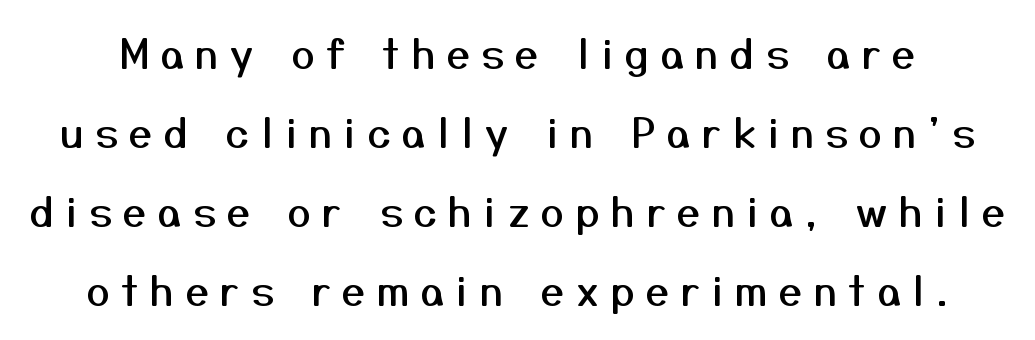
Grotesque or geometric, the face here clearly has no serifs. A typesetter would mark this as roman, not italic. The vertical gap from one line to the next is large. Compared with typical body copy, the letter spacing here is much looser. Spacing verdict: proportional, widths tailored to each character.
